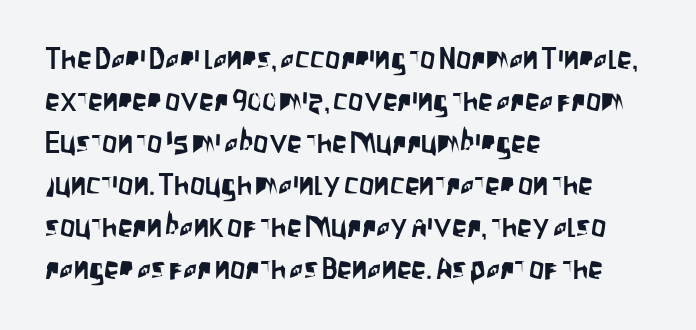
A typesetter would call this proportional, since set widths differ per character. Nothing unusual about the tracking: characters are spaced as the font intends. Glance below the letters and you will spot only blank space. Compared with a centered layout, this one pins lines to the left instead.
